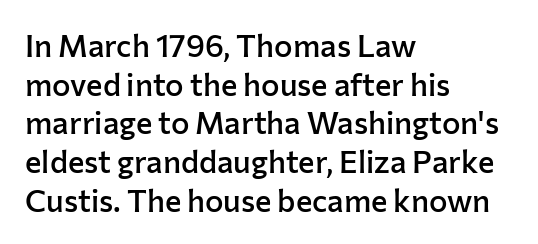
Q: Is the text bold? A: Semi-bold.
Q: Is the text italic (slanted)? A: No, it is upright.
Q: Is the typeface a serif or a sans-serif typeface? A: Sans-serif.
Q: Is the text underlined? A: No.
Q: How is the paragraph aligned? A: Left-aligned.
Q: Is the spacing between letters normal or unusually wide? A: Normal.
Q: Is the spacing between lines tight, normal or loose? A: Normal.
Q: Width (condensed, normal, or wide)? A: Normal.
Q: Stroke contrast? A: Low.
Q: x-height? A: Medium.
Q: Monospaced? A: No.
